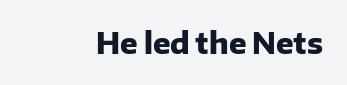
The image shows 29 px heavy sans-serif type, upright; set normal letter spacing, not underlined; low stroke contrast and a medium x-height.
